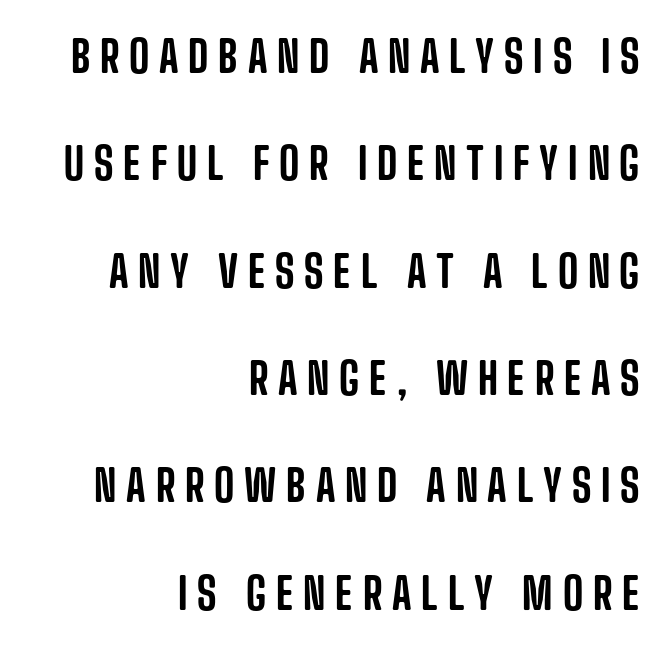
The image shows 44 px condensed sans-serif type, upright; set right-aligned, loose line spacing (2.44x), unusually wide letter spacing (+0.22 em), not underlined; low stroke contrast and a large x-height.
